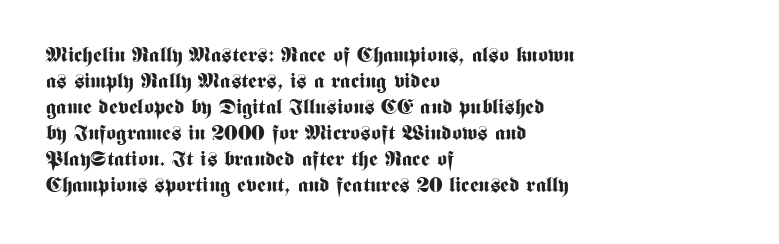
The strokes are fattened all the way to bold. Visually the block forms a straight wall on the left and a jagged coastline on the right. A typesetter would mark this as roman, not italic. The words here are not underlined.
